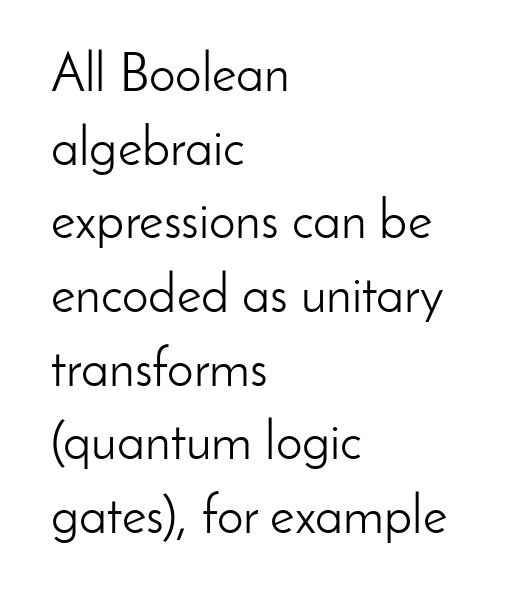
{"serif": "no", "italic": "no", "bold": "no", "weight": "light", "width": "normal", "stroke_contrast": "low", "x_height": "small", "monospaced": "no", "underline": "no", "align": "left", "line_spacing": "normal", "line_spacing_ratio": 1.39, "letter_spacing": "normal", "letter_spacing_em": 0.0, "glyph_px": 53}
